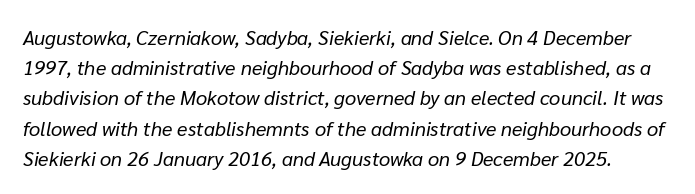
Q: Is the text bold? A: No.
Q: Is the text italic (slanted)? A: Yes, it leans right by about 10 degrees.
Q: Is the text underlined? A: No.
Q: Is the spacing between letters normal or unusually wide? A: Normal.
Q: Is the spacing between lines tight, normal or loose? A: Normal.
